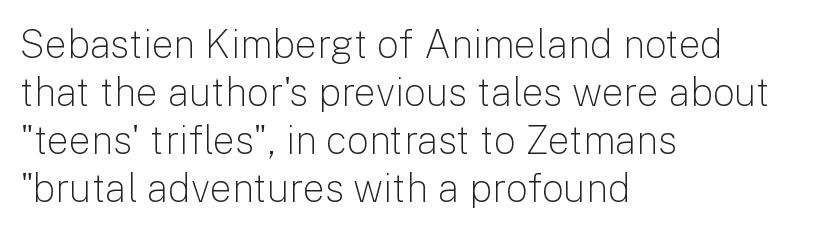
Q: Is the text bold? A: No.
Q: Is the text italic (slanted)? A: No, it is upright.
Q: Is the typeface a serif or a sans-serif typeface? A: Sans-serif.
Q: Is the text underlined? A: No.
Q: How is the paragraph aligned? A: Left-aligned.
Q: Is the spacing between letters normal or unusually wide? A: Normal.
Q: Width (condensed, normal, or wide)? A: Normal.
Q: Stroke contrast? A: Low.
Q: x-height? A: Medium.
Q: Monospaced? A: No.
